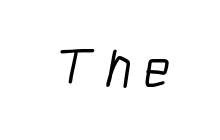
No chunkiness to these letters — they're not bold. The type family on display is of the sans-serif kind. The space beneath each line is pristine and unruled. Someone cranked the tracking dial way up on this one.
